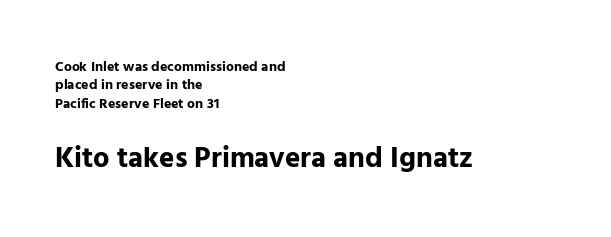
The image shows 29 px bold sans-serif type, upright; set left-aligned, normal line spacing (1.32x), normal letter spacing, not underlined; the second (bottom) block is 2.07x larger; low stroke contrast and a medium x-height.
